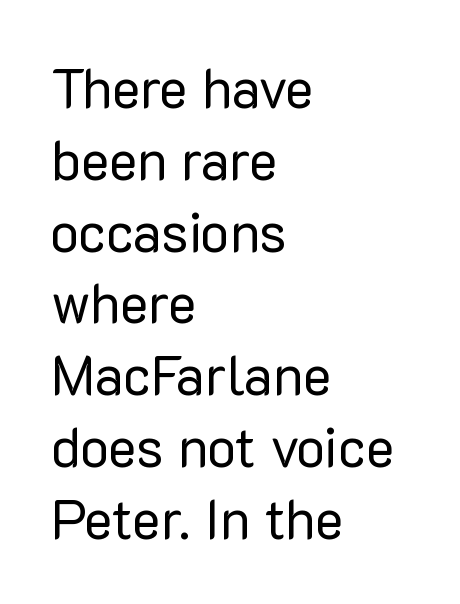
Q: Is the text bold? A: No.
Q: Is the text italic (slanted)? A: No, it is upright.
Q: Is the typeface a serif or a sans-serif typeface? A: Sans-serif.
Q: Is the text underlined? A: No.
Q: How is the paragraph aligned? A: Left-aligned.
Q: Is the spacing between letters normal or unusually wide? A: Normal.
Q: Is the spacing between lines tight, normal or loose? A: Normal.
Q: Width (condensed, normal, or wide)? A: Normal.
Q: Stroke contrast? A: Low.
Q: x-height? A: Medium.
Q: Monospaced? A: No.
